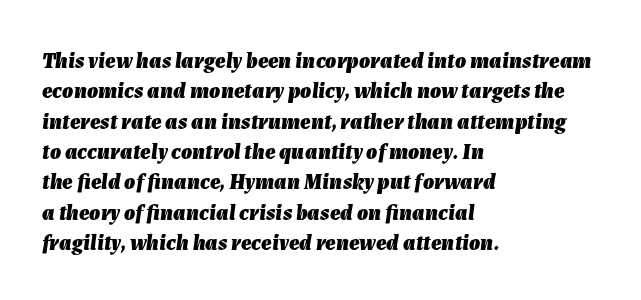
The area under the type is left untouched. No extra tracking has been applied to these lines. Horizontal alignment here is leftward, the default for most running prose. What's the leading like? Ordinary, nothing unusual.
